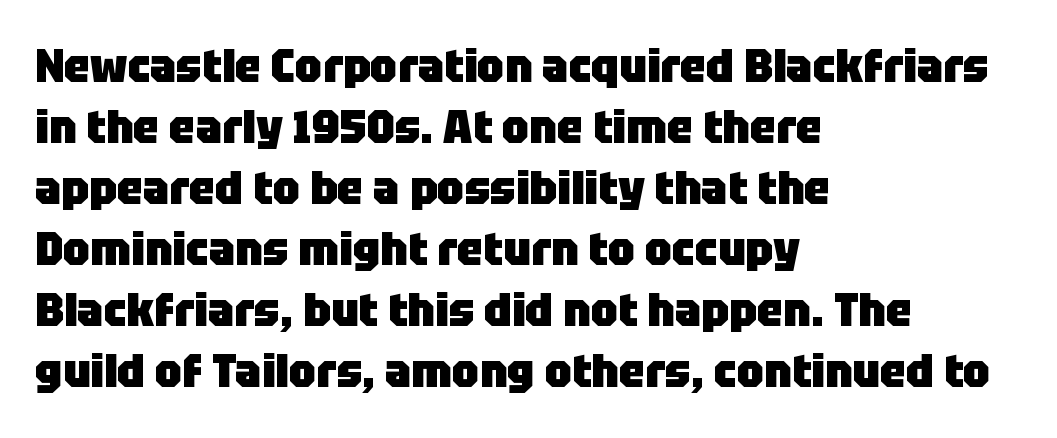
The image shows 47 px heavy sans-serif type, upright; set left-aligned, normal line spacing (1.3x), normal letter spacing, not underlined; low stroke contrast and a large x-height.
